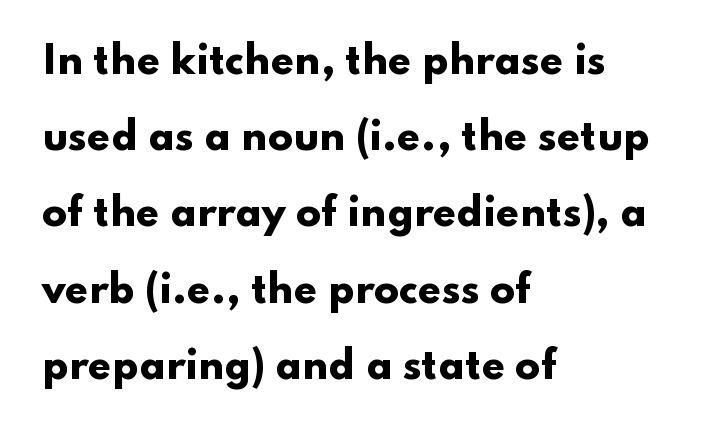
The rendering uses natural spacing where letterforms have individual widths. The specimen reads as upright at a glance. You could fit nearly another row in the gap between these rows. No feet cap the strokes, marking this as sans-serif type.
